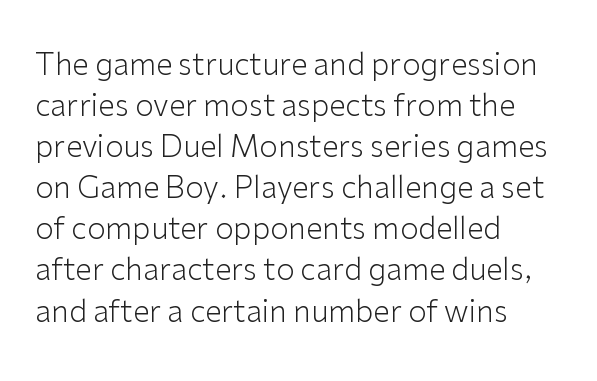
The image shows 30 px light sans-serif type, upright; set left-aligned, normal line spacing (1.37x), normal letter spacing, not underlined; low stroke contrast and a medium x-height.
